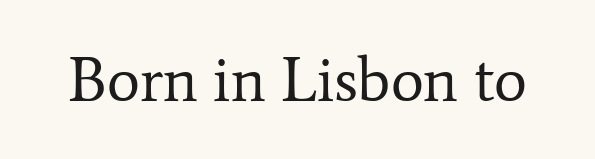
Tall strokes in this sample are plumb rather than angled. Any mark beneath the type? The region is blank. Caption: face not bold, strokes unweighted. Does the type have serifs? Yes, each stem ends in a small foot. Looks like regular typesetting: each glyph gets only the width it needs. The passage shown has conventional tracking throughout.
